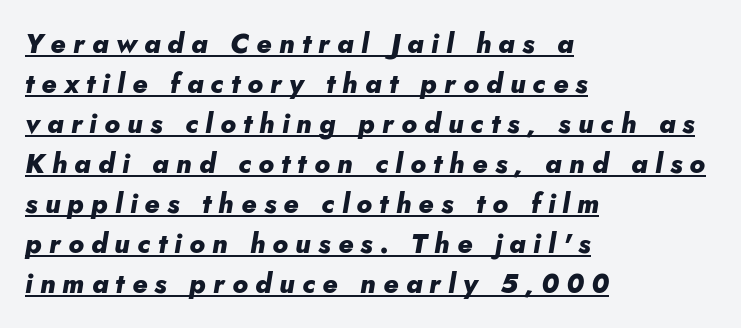
The image shows 27 px bold type, italic (leaning right); set left-aligned, normal line spacing (1.48x), unusually wide letter spacing (+0.27 em), underlined.
